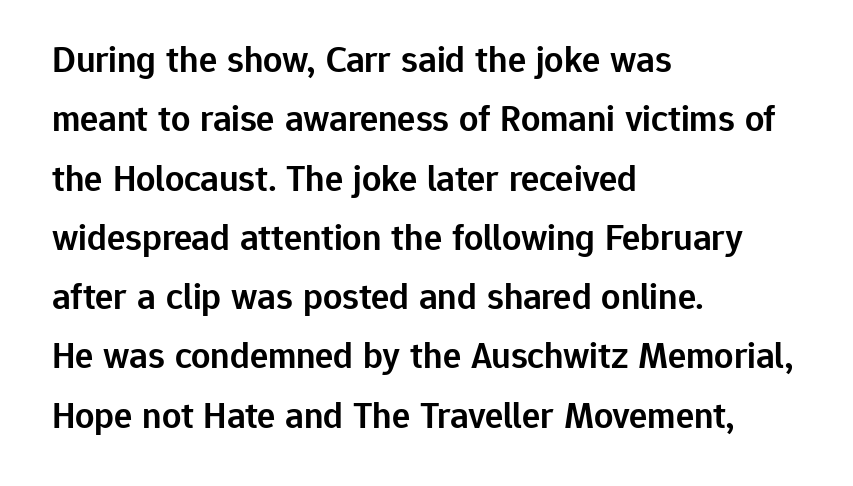
{"serif": "no", "italic": "no", "bold": "semi", "weight": "semibold", "width": "normal", "stroke_contrast": "low", "x_height": "medium", "monospaced": "no", "underline": "no", "align": "left", "line_spacing": "normal", "line_spacing_ratio": 1.56, "letter_spacing": "normal", "letter_spacing_em": 0.0, "glyph_px": 38}
